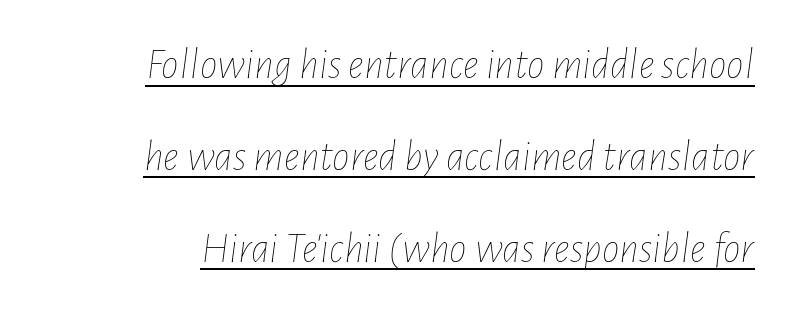
The image shows 44 px thin, condensed type, italic (leaning right); set right-aligned, loose line spacing (2.09x), normal letter spacing, underlined; low stroke contrast and a medium x-height.
